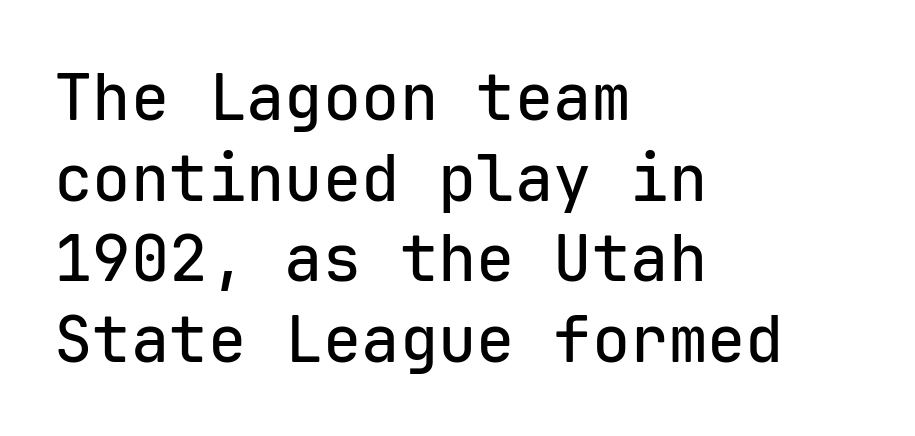
The paragraph has a hard left edge and a soft right edge. Do the letters lean? They stand straight. This sample has the even, mechanical cadence of fixed-width lettering. Whoever set this chose a conventional vertical rhythm.
